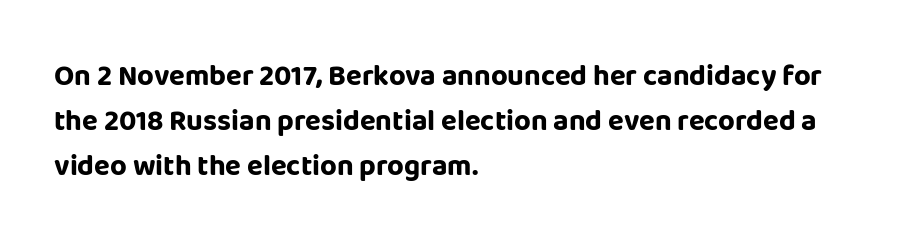
{"serif": "no", "italic": "no", "bold": "yes", "weight": "bold", "width": "normal", "stroke_contrast": "low", "x_height": "large", "monospaced": "no", "underline": "no", "align": "left", "line_spacing": "normal", "line_spacing_ratio": 1.55, "letter_spacing": "normal", "letter_spacing_em": 0.0, "glyph_px": 29}
